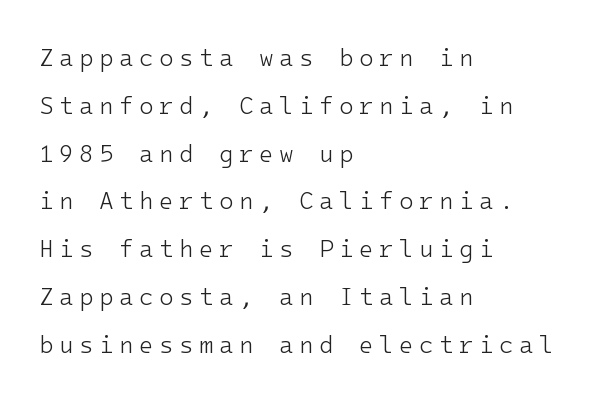
Q: Is the text bold? A: No.
Q: Is the text italic (slanted)? A: No, it is upright.
Q: Is the text underlined? A: No.
Q: How is the paragraph aligned? A: Left-aligned.
Q: Is the spacing between letters normal or unusually wide? A: Unusually wide.
Q: Is the spacing between lines tight, normal or loose? A: Loose.
